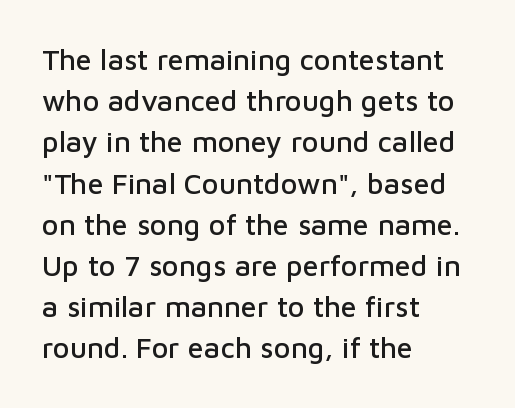
{"serif": "no", "italic": "no", "width": "normal", "stroke_contrast": "low", "x_height": "medium", "monospaced": "no", "underline": "no", "align": "left", "line_spacing": "normal", "line_spacing_ratio": 1.42, "letter_spacing": "normal", "letter_spacing_em": 0.0, "glyph_px": 29}
